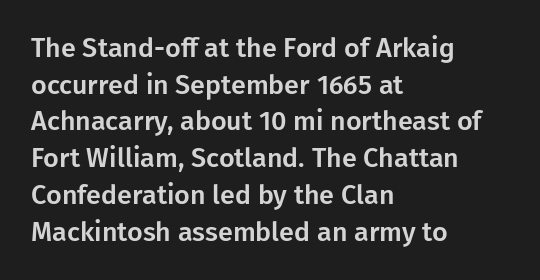
Q: Is the text italic (slanted)? A: No, it is upright.
Q: Is the text underlined? A: No.
Q: How is the paragraph aligned? A: Left-aligned.
Q: Is the spacing between letters normal or unusually wide? A: Normal.
Q: Is the spacing between lines tight, normal or loose? A: Normal.
